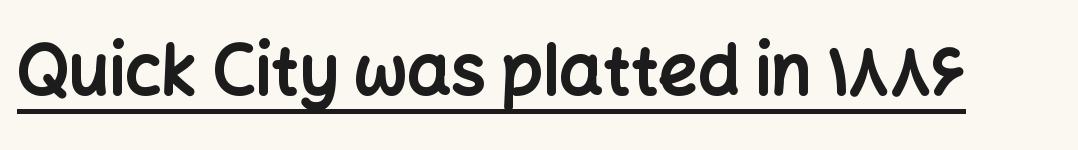
Q: Is the text bold? A: Yes.
Q: Is the text italic (slanted)? A: No, it is upright.
Q: Is the typeface a serif or a sans-serif typeface? A: Sans-serif.
Q: Is the text underlined? A: Yes.
Q: Is the spacing between letters normal or unusually wide? A: Normal.
Q: Width (condensed, normal, or wide)? A: Normal.
Q: Stroke contrast? A: Low.
Q: x-height? A: Medium.
Q: Monospaced? A: No.
